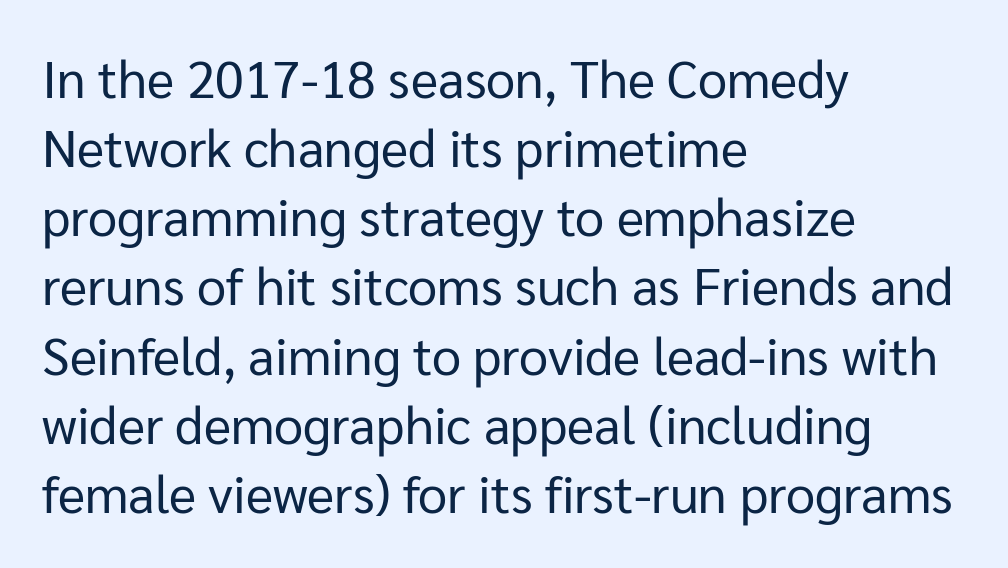
You could call the tracking neutral — neither tight nor loose. The typeface chosen for these lines omits serifs. Stems and bowls with no extra thickness — not bold. Rows of type keep a routine distance in the vertical direction. The passage shown is not underscored anywhere. The font's upright variant was chosen for this text.
